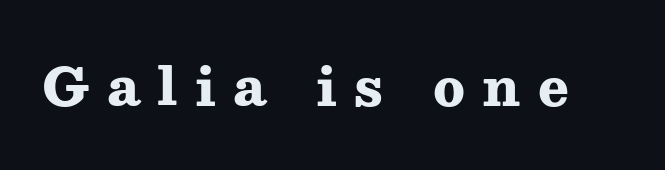
Q: Is the text bold? A: Yes.
Q: Is the text italic (slanted)? A: No, it is upright.
Q: Is the typeface a serif or a sans-serif typeface? A: Serif.
Q: Is the text underlined? A: No.
Q: Is the spacing between letters normal or unusually wide? A: Unusually wide.
Q: Width (condensed, normal, or wide)? A: Wide.
Q: Stroke contrast? A: Medium.
Q: x-height? A: Medium.
Q: Monospaced? A: No.
